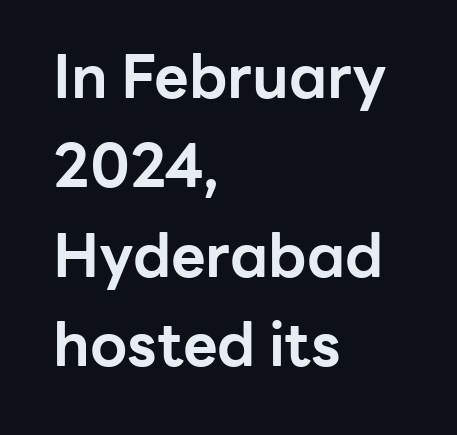
The letters advance in unequal steps, a hallmark of proportional type. Each new line begins a customary step beneath the previous one. Posture: vertical. A clean baseline with only descenders dipping below it. Compared with an ordinary text face, these strokes are far heavier — a full bold.
